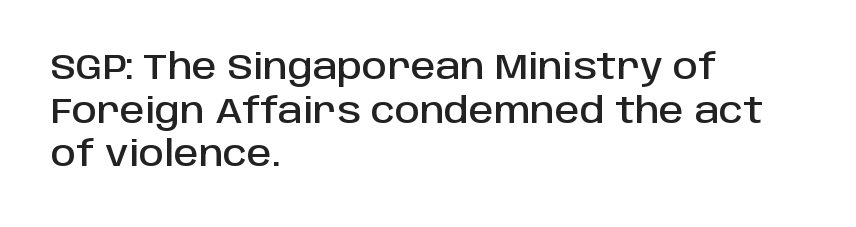
Serifs: no, the terminals of the letterforms are clean. Letters rest on an invisible, unmarked baseline. The horizontal fit of the characters is conventional and even. You could not count columns in this text — the font is proportionally spaced. The rendering anchors every line to the left-hand side. The line-height multiplier appears to be the usual default.
